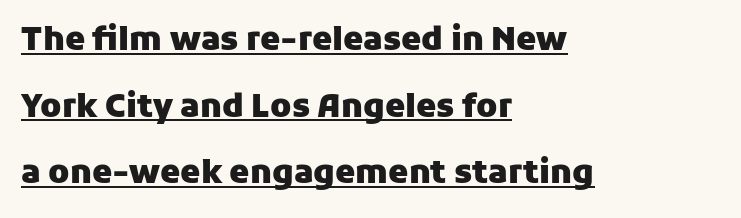
Compared with undecorated copy, this sample adds a rule below the words. Line spacing here is loose. Spacing verdict: proportional, widths tailored to each character. Default kerning and tracking; the words read as compact shapes. Notice how the passage keeps a crisp vertical edge on the left only. The rendering uses a bold face; every stroke is thick and dark.
